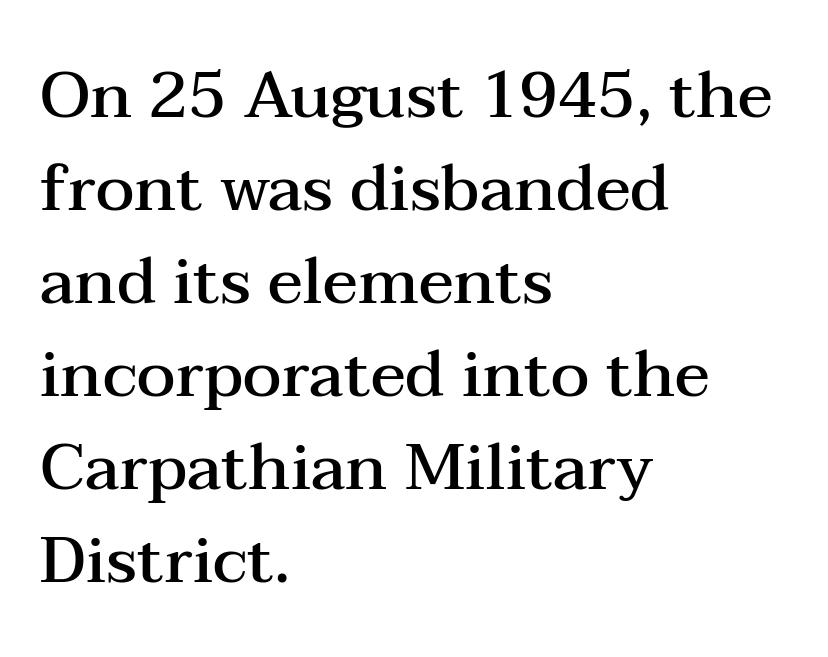
Every row of glyphs begins at an identical x-position on the left. On the weight axis this lands at semibold, roughly 600. Words float on clear page, feet unadorned. Every stem runs plumb, perpendicular to the baseline. Serifs: yes, visible at the terminals of the letterforms.
